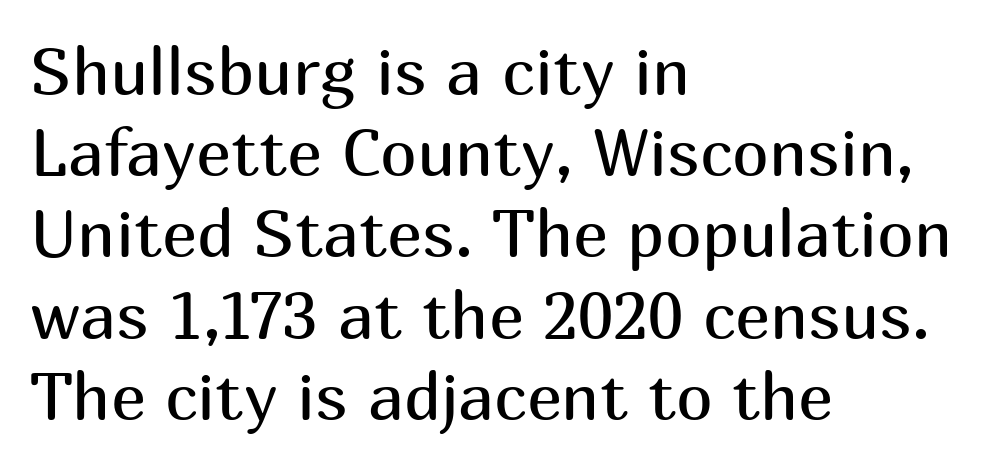
{"serif": "no", "italic": "no", "bold": "no", "weight": "regular", "width": "normal", "stroke_contrast": "medium", "x_height": "medium", "monospaced": "no", "underline": "no", "align": "left", "line_spacing_ratio": 1.23, "letter_spacing": "normal", "letter_spacing_em": 0.0, "glyph_px": 66}
